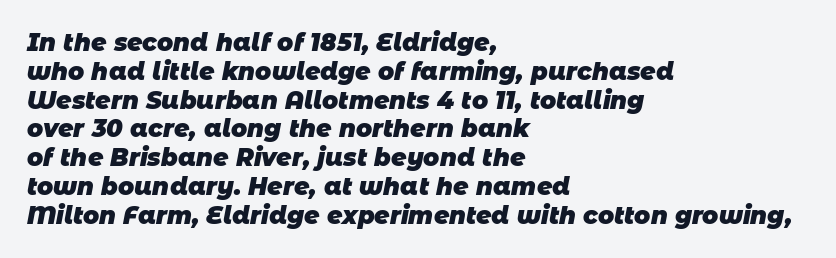
The image shows 24 px bold type; set left-aligned, line spacing 1.2x, normal letter spacing, not underlined.
